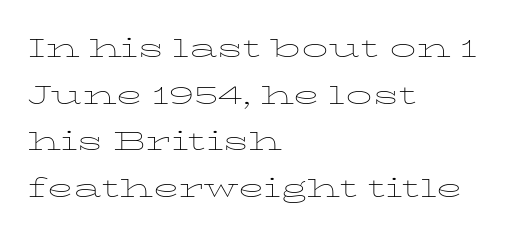
{"italic": "no", "bold": "no", "weight": "thin", "width": "wide", "stroke_contrast": "low", "x_height": "medium", "monospaced": "no", "underline": "no", "align": "left", "line_spacing": "normal", "line_spacing_ratio": 1.33, "letter_spacing": "normal", "letter_spacing_em": 0.0, "glyph_px": 35}
